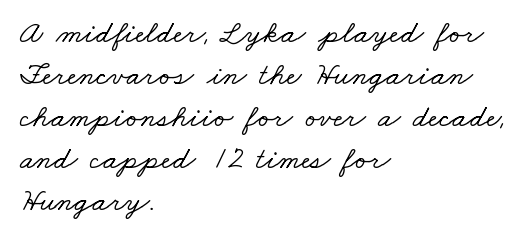
The image shows 32 px wide serif type; set left-aligned, normal line spacing (1.31x), normal letter spacing, not underlined; low stroke contrast and a small x-height.
